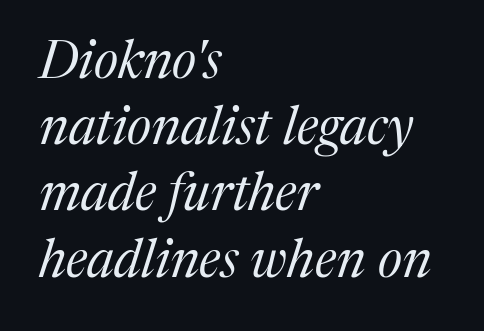
{"serif": "yes", "italic": "yes", "lean": "right", "slant_degrees": 17, "bold": "no", "weight": "regular", "width": "normal", "stroke_contrast": "medium", "x_height": "medium", "monospaced": "no", "underline": "no", "align": "left", "line_spacing": "normal", "line_spacing_ratio": 1.25, "letter_spacing": "normal", "letter_spacing_em": 0.0, "glyph_px": 53}
